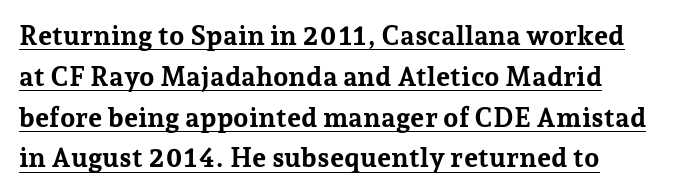
{"italic": "no", "bold": "yes", "underline": "yes", "line_spacing": "normal", "line_spacing_ratio": 1.51, "letter_spacing": "normal", "letter_spacing_em": 0.0, "glyph_px": 27}
